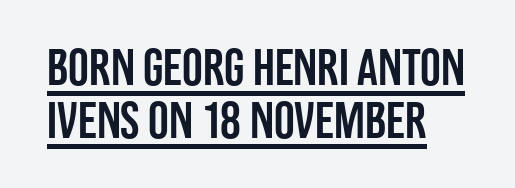
{"serif": "no", "italic": "no", "width": "condensed", "stroke_contrast": "low", "x_height": "large", "monospaced": "no", "underline": "yes", "line_spacing": "tight", "line_spacing_ratio": 1.02, "letter_spacing": "normal", "letter_spacing_em": 0.0, "glyph_px": 52}
